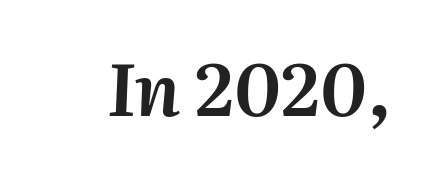
Q: Is the text italic (slanted)? A: Yes, it leans right by about 2 degrees.
Q: Is the text underlined? A: No.
Q: Is the spacing between letters normal or unusually wide? A: Normal.
Q: Width (condensed, normal, or wide)? A: Normal.
Q: Stroke contrast? A: Medium.
Q: x-height? A: Medium.
Q: Monospaced? A: No.
